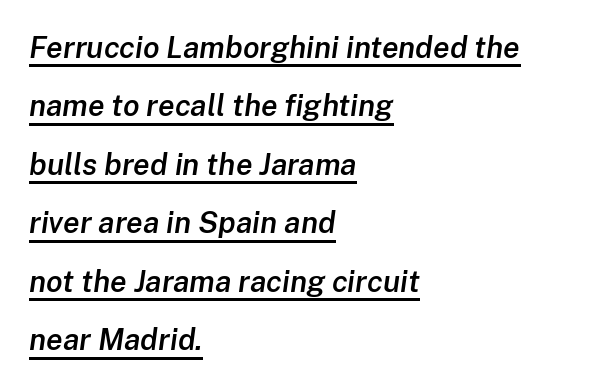
The rendering uses a large line-height, opening up the rows. The lines are quadded left. How are the letters spaced? Ordinarily, with no added tracking. Character widths vary here, with narrow letters taking less room than wide ones.
